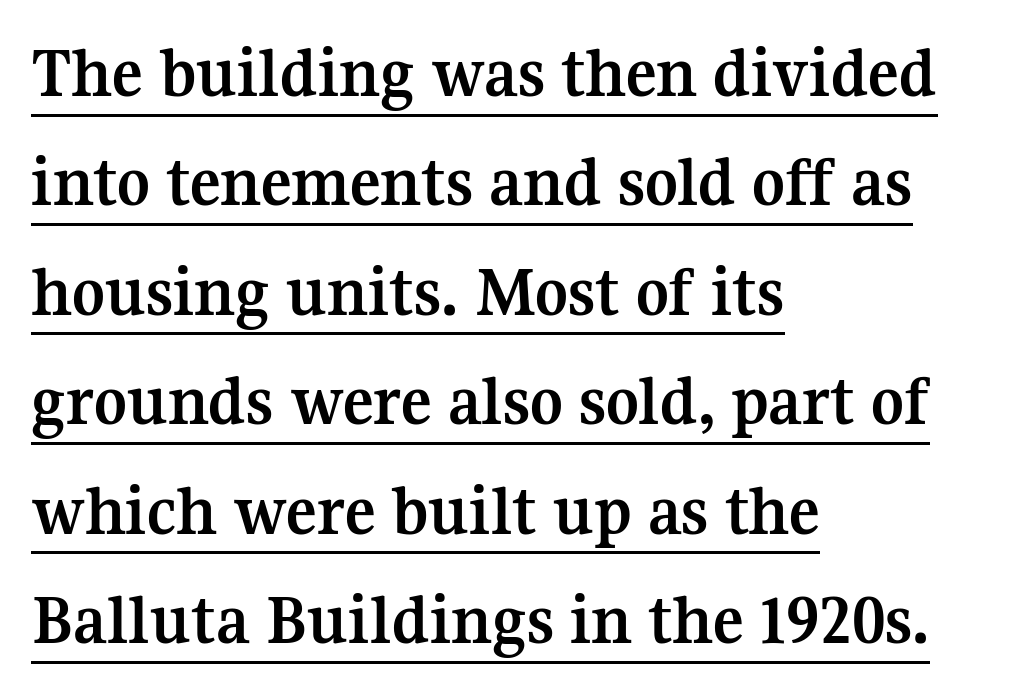
The image shows 72 px semibold serif type, upright; set left-aligned, normal line spacing (1.52x), normal letter spacing, underlined; medium stroke contrast and a medium x-height.
